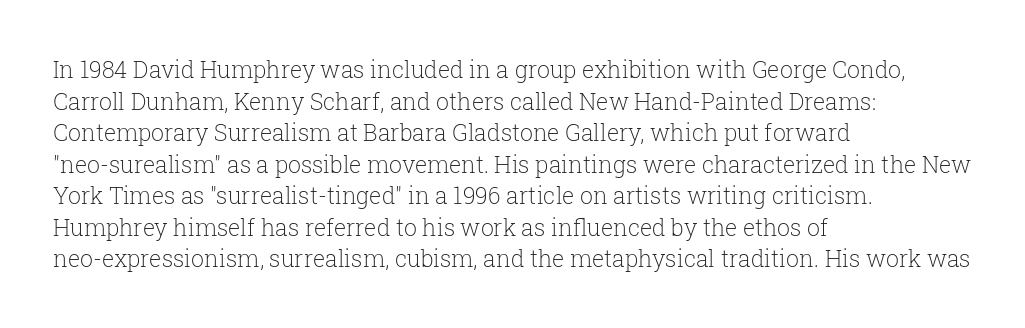
The image shows 23 px text type, upright; set left-aligned, normal line spacing (1.37x), normal letter spacing, not underlined.
